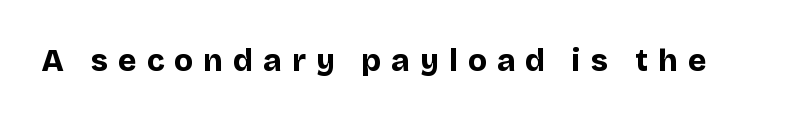
{"serif": "no", "italic": "no", "bold": "yes", "weight": "bold", "width": "normal", "stroke_contrast": "low", "x_height": "large", "monospaced": "no", "underline": "no", "letter_spacing": "wide", "letter_spacing_em": 0.33, "glyph_px": 31}
